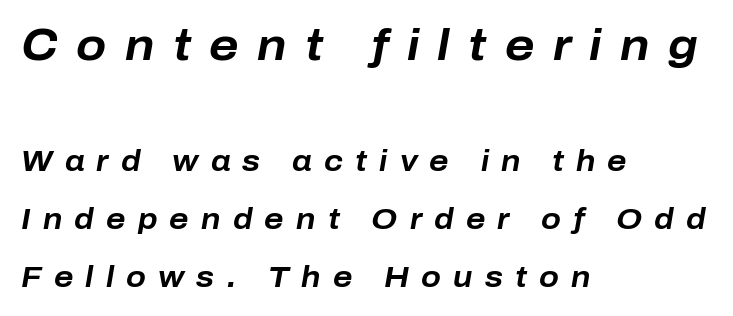
The image shows 44 px bold type, italic (leaning right); set left-aligned, loose line spacing (2.01x), unusually wide letter spacing (+0.42 em), not underlined; the first (top) block is 1.52x larger; low stroke contrast and a medium x-height.
